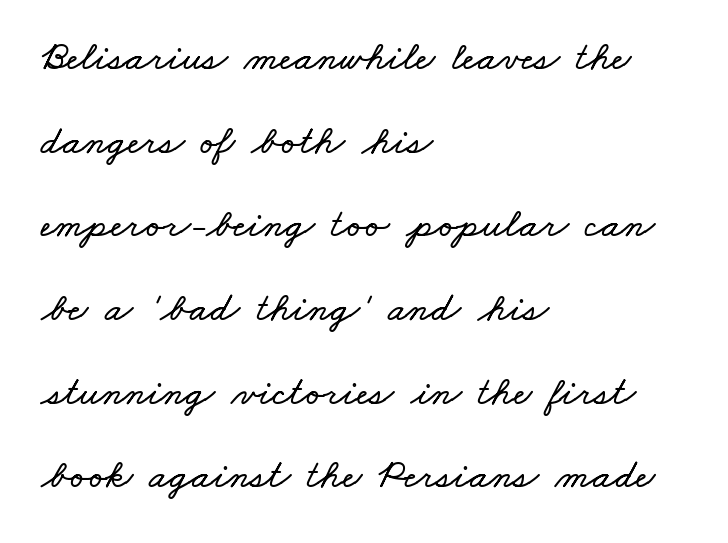
The image shows 41 px wide type; set left-aligned, loose line spacing (2.04x), normal letter spacing, not underlined; low stroke contrast and a small x-height.
